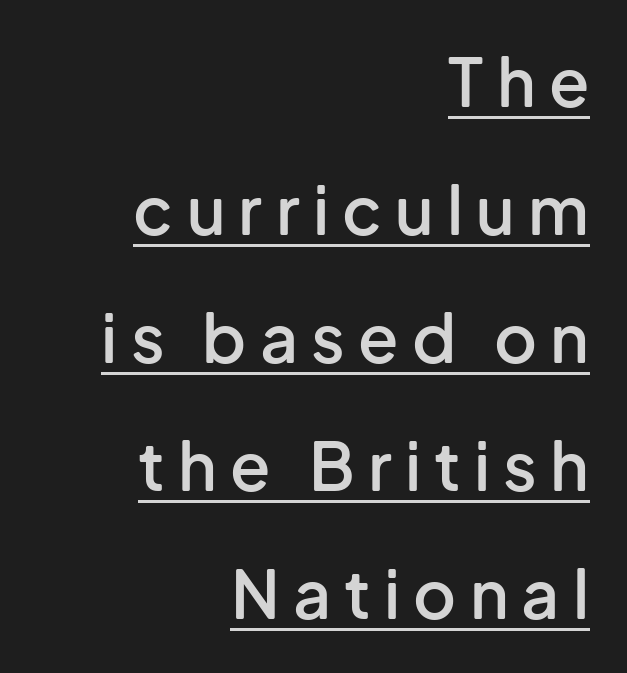
A typesetter would call this proportional, since set widths differ per character. Glyph-to-glyph distance is far greater than everyday printed text. This is the regular roman posture of the typeface. The rendering anchors every line to the right-hand side.
